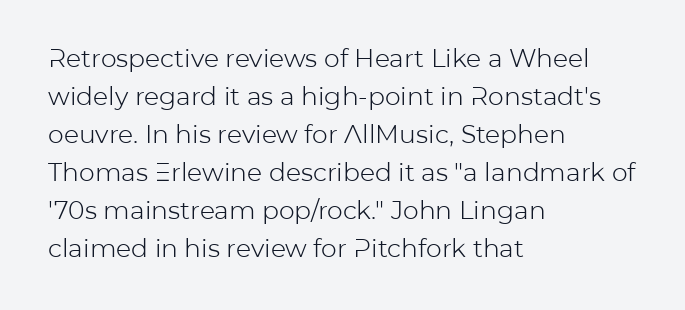
{"italic": "no", "bold": "no", "underline": "no", "align": "left", "line_spacing": "normal", "line_spacing_ratio": 1.52, "letter_spacing": "normal", "letter_spacing_em": 0.0, "glyph_px": 25}
